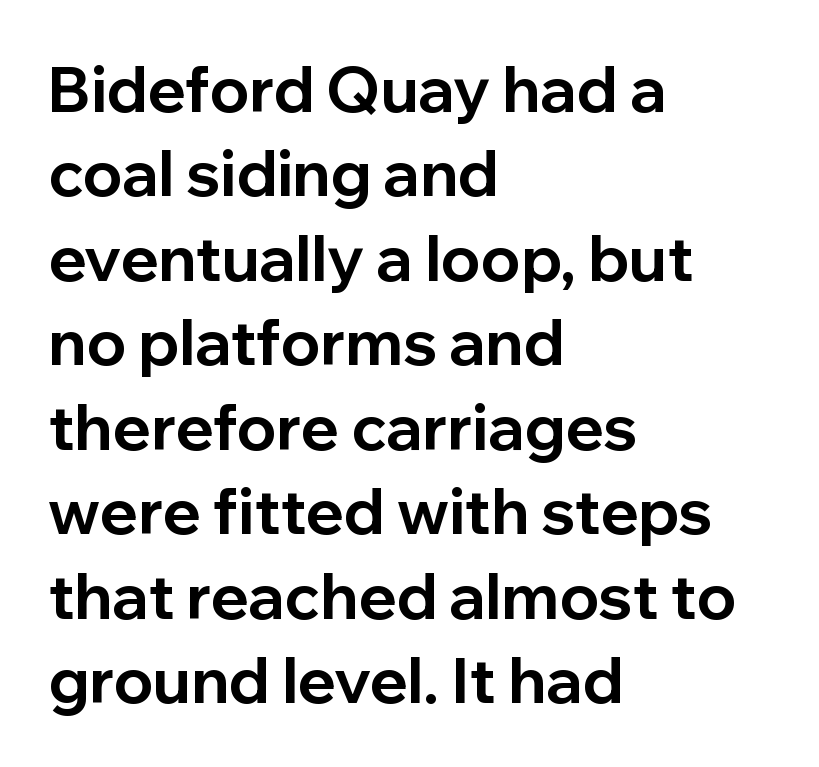
{"serif": "no", "italic": "no", "bold": "yes", "weight": "bold", "width": "normal", "stroke_contrast": "low", "x_height": "medium", "monospaced": "no", "underline": "no", "align": "left", "line_spacing": "normal", "line_spacing_ratio": 1.34, "letter_spacing": "normal", "letter_spacing_em": 0.0, "glyph_px": 63}
